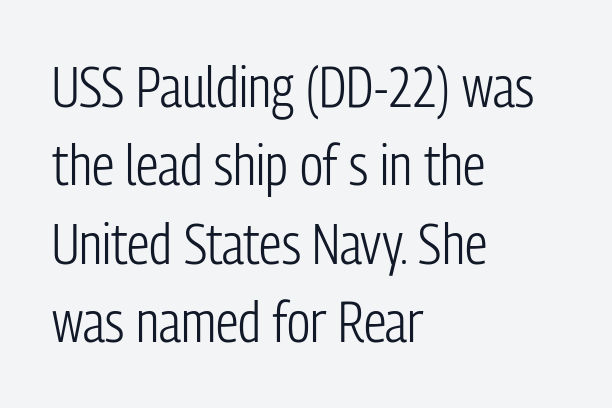
The image shows 56 px light, condensed sans-serif type, upright; set left-aligned, normal line spacing (1.4x), normal letter spacing, not underlined; low stroke contrast and a medium x-height.
